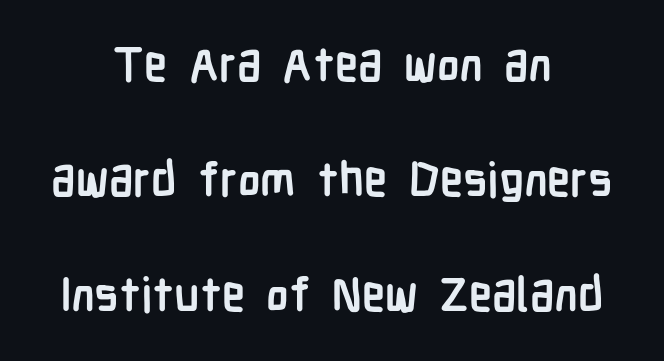
{"serif": "no", "italic": "no", "bold": "yes", "weight": "semibold", "width": "condensed", "stroke_contrast": "low", "x_height": "medium", "monospaced": "no", "underline": "no", "align": "center", "line_spacing": "loose", "line_spacing_ratio": 2.45, "letter_spacing": "normal", "letter_spacing_em": 0.0, "glyph_px": 47}
